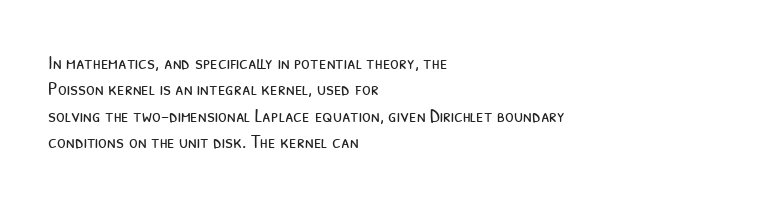
Q: Is the text bold? A: No.
Q: Is the text underlined? A: No.
Q: How is the paragraph aligned? A: Left-aligned.
Q: Is the spacing between letters normal or unusually wide? A: Normal.
Q: Is the spacing between lines tight, normal or loose? A: Normal.
